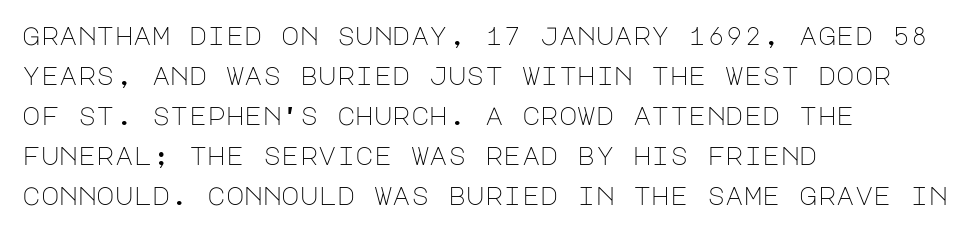
The image shows 25 px text type, upright; set left-aligned, normal line spacing (1.6x), normal letter spacing, not underlined.
